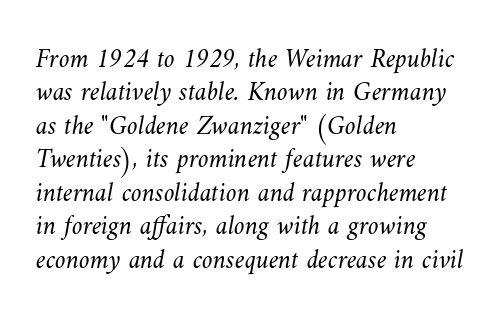
Leftover space on each line is placed entirely after the last word. Descender tails drop into unmarked territory. Standard letterfit; no display-style spreading of the glyphs. The font sits on the lighter half of the weight spectrum, regular included.
